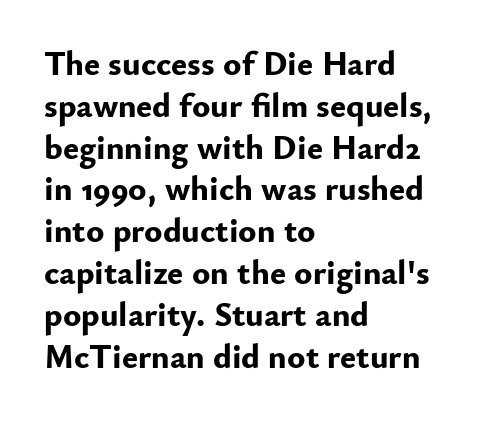
The image shows 34 px bold sans-serif type, upright; set left-aligned, line spacing 1.23x, normal letter spacing, not underlined; low stroke contrast and a small x-height.
